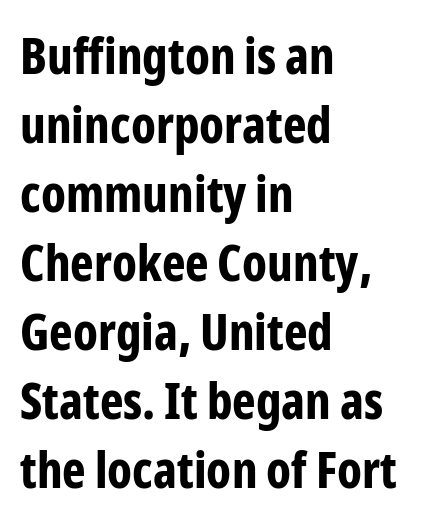
{"serif": "no", "italic": "no", "bold": "yes", "weight": "bold", "width": "condensed", "stroke_contrast": "low", "x_height": "medium", "monospaced": "no", "underline": "no", "align": "left", "line_spacing": "normal", "line_spacing_ratio": 1.38, "letter_spacing": "normal", "letter_spacing_em": 0.0, "glyph_px": 50}
